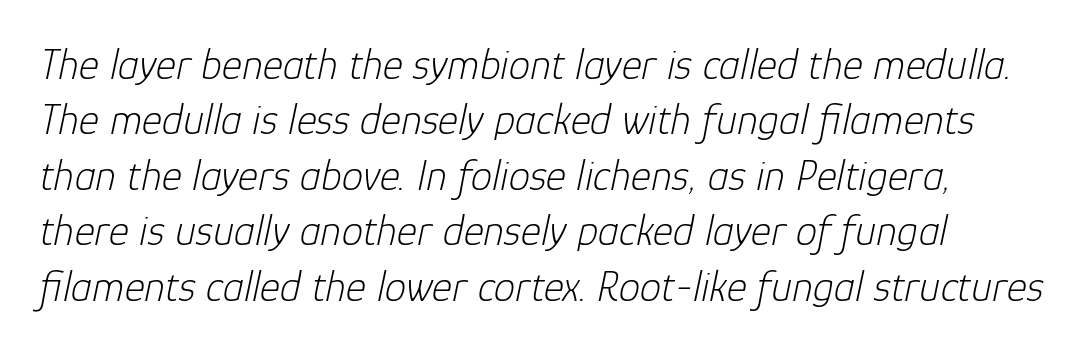
The image shows 43 px light type, italic (leaning right); set normal line spacing (1.29x), normal letter spacing, not underlined; low stroke contrast and a medium x-height.
